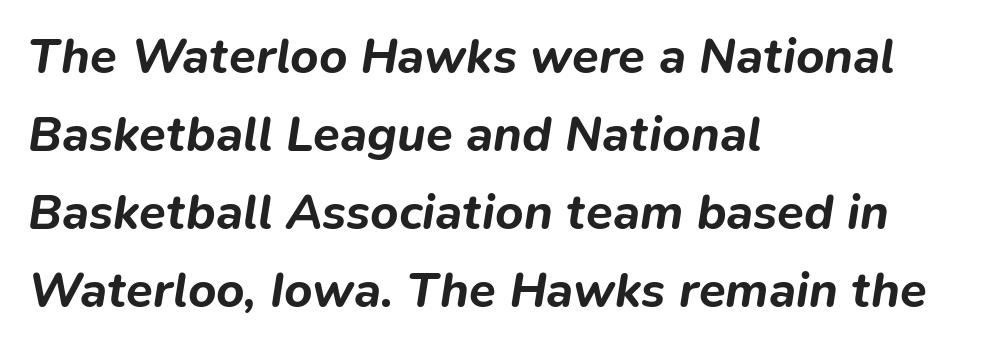
Every letter is thick-stroked: bold, no question. The passage shown stacks its lines at a standard gap. Just letters on the line, the space beneath them empty. Yep, that's italic — everything's leaning. This sample has the flowing, uneven cadence of proportional lettering.
